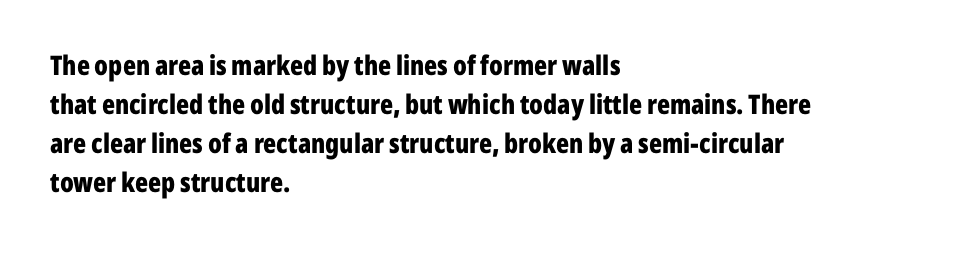
Line starts are locked; line ends wander. On the weight axis this lands at bold, roughly 700. Italic: no, the glyphs are upright roman. Glance below the letters and you will spot only blank space.
